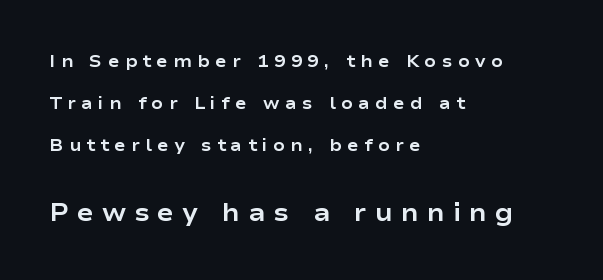
The image shows 25 px bold type, upright; set left-aligned, loose line spacing (2.48x), unusually wide letter spacing (+0.32 em), not underlined; the second (bottom) block is 1.47x larger.
